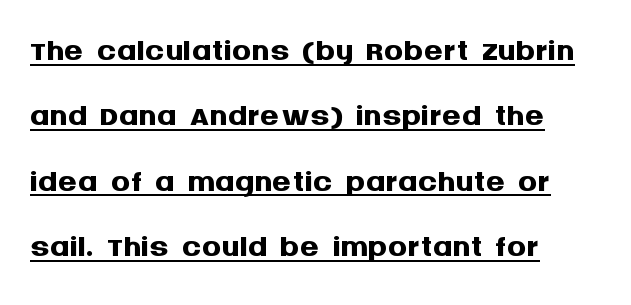
Quick note: underline on. Think of a printed novel: that variable character pitch is what you see here. A normal amount of white space separates one row of letters from the next. Weight: bold. Does extra space separate the letters? No, they use regular spacing. Every row of glyphs begins at an identical x-position on the left.
